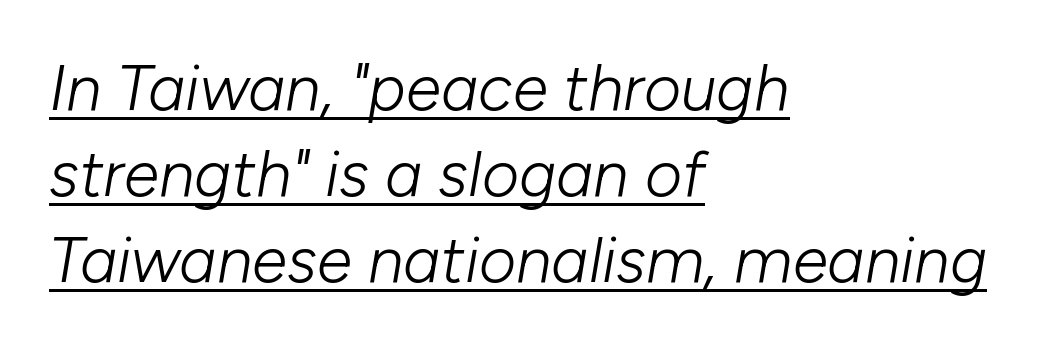
The image shows 64 px light type, italic (leaning right); set left-aligned, normal line spacing (1.34x), normal letter spacing, underlined; low stroke contrast and a medium x-height.
